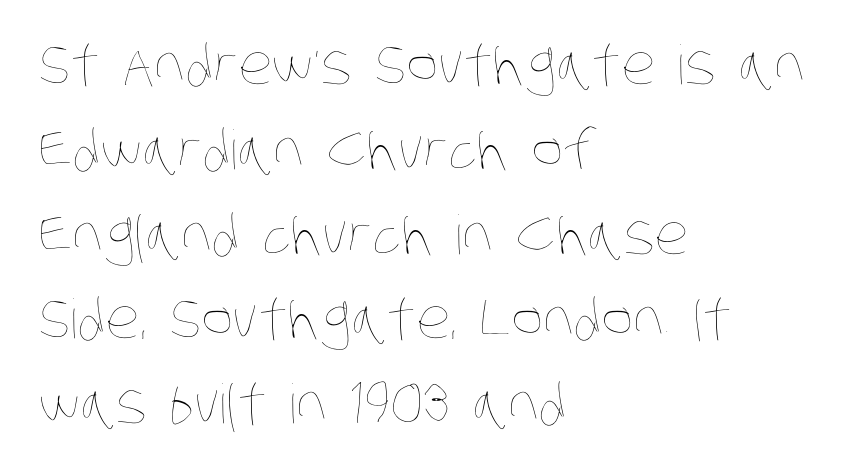
The image shows 54 px thin, condensed type; set left-aligned, normal line spacing (1.57x), normal letter spacing, not underlined; low stroke contrast and a large x-height.
